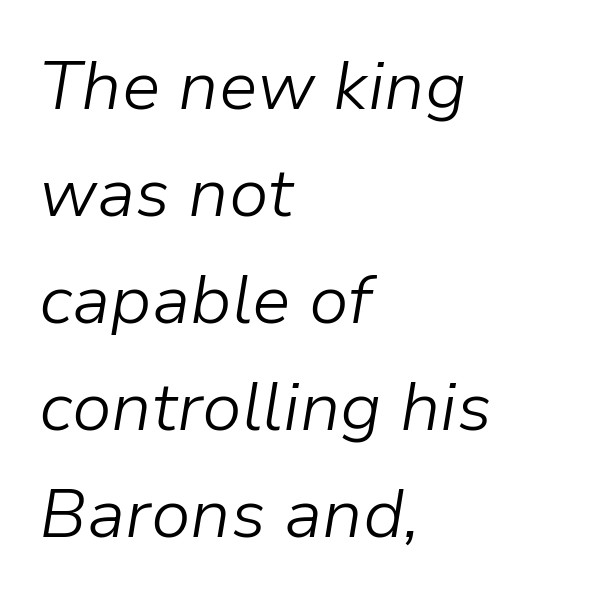
This block has exactly the height ordinary leading produces. Check the space under the baseline: it is left empty. What stands out about the letter spacing? Nothing — it is the standard amount. The typesetter chose a ragged-right arrangement here. These lines were composed using italics. The strokes carry an ordinary text weight at most.
